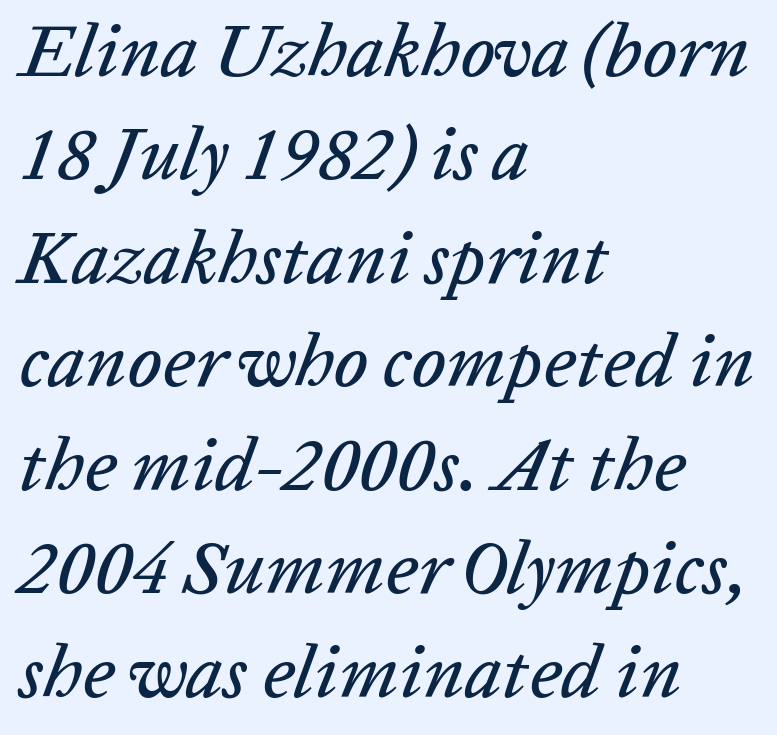
The image shows 75 px text type, italic (leaning right); set left-aligned, normal line spacing (1.38x), normal letter spacing, not underlined; low stroke contrast and a medium x-height.
